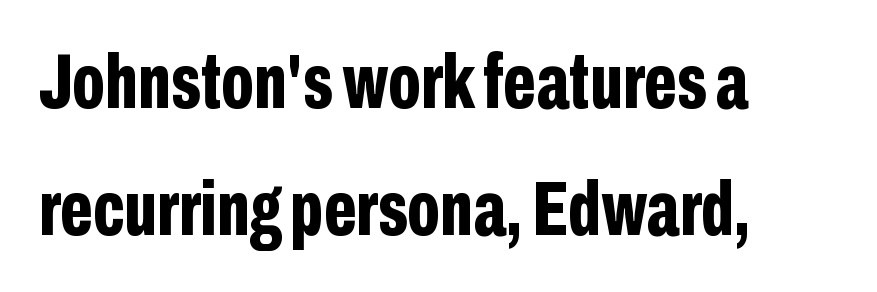
Q: Is the text bold? A: Yes.
Q: Is the text italic (slanted)? A: No, it is upright.
Q: Is the typeface a serif or a sans-serif typeface? A: Sans-serif.
Q: Is the text underlined? A: No.
Q: How is the paragraph aligned? A: Left-aligned.
Q: Is the spacing between letters normal or unusually wide? A: Normal.
Q: Is the spacing between lines tight, normal or loose? A: Normal.
Q: Width (condensed, normal, or wide)? A: Condensed.
Q: Stroke contrast? A: Low.
Q: x-height? A: Medium.
Q: Monospaced? A: No.
